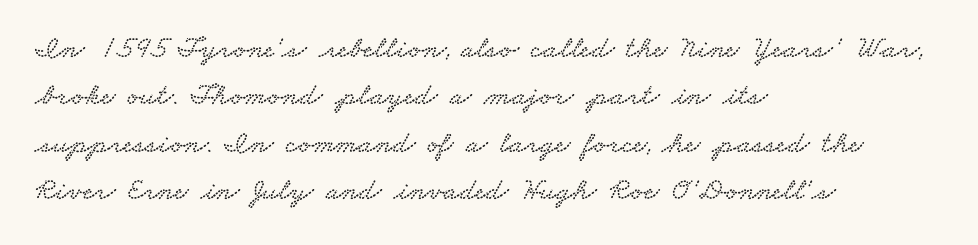
The lines are quadded left. Nobody touched the tracking dial on this one. The string is rendered with underlining switched off.
